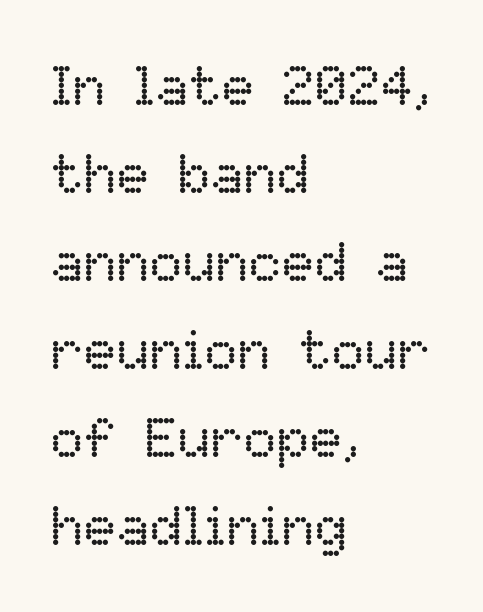
{"italic": "no", "bold": "no", "weight": "regular", "width": "normal", "stroke_contrast": "low", "x_height": "medium", "monospaced": "no", "underline": "no", "align": "left", "line_spacing": "normal", "line_spacing_ratio": 1.6, "letter_spacing": "normal", "letter_spacing_em": 0.0, "glyph_px": 55}
